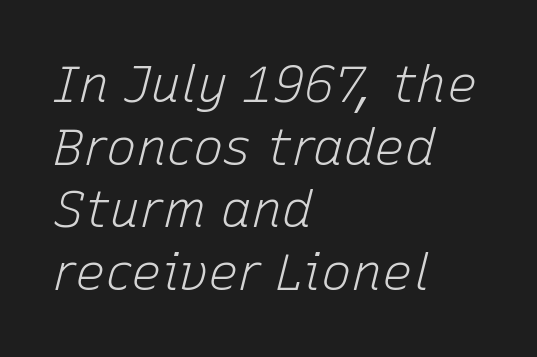
The image shows 51 px light type, italic (leaning right); set left-aligned, line spacing 1.23x, normal letter spacing, not underlined; low stroke contrast and a medium x-height.
